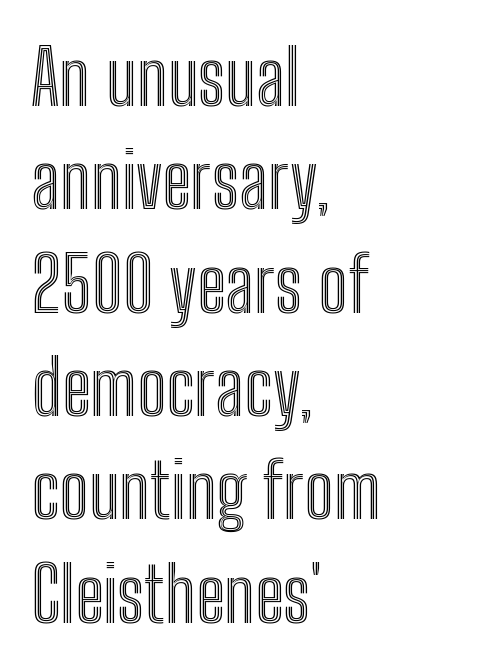
The foot of each line stays bare and open. No italicization has been applied; the sample stays upright. The letters advance in unequal steps, a hallmark of proportional type. The vertical gap from one line to the next is medium. Students, note that the glyphs here touch the page at normal intervals.
